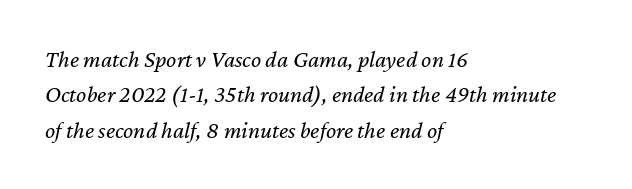
Has an underline been added? It has not. Line starts are locked; line ends wander. Spacing between characters is what you'd get straight out of the box. Observe the lean: these are italic letterforms. A quiet, ordinary-to-light weight characterises the typeface. Quick note: interline space is typical.
